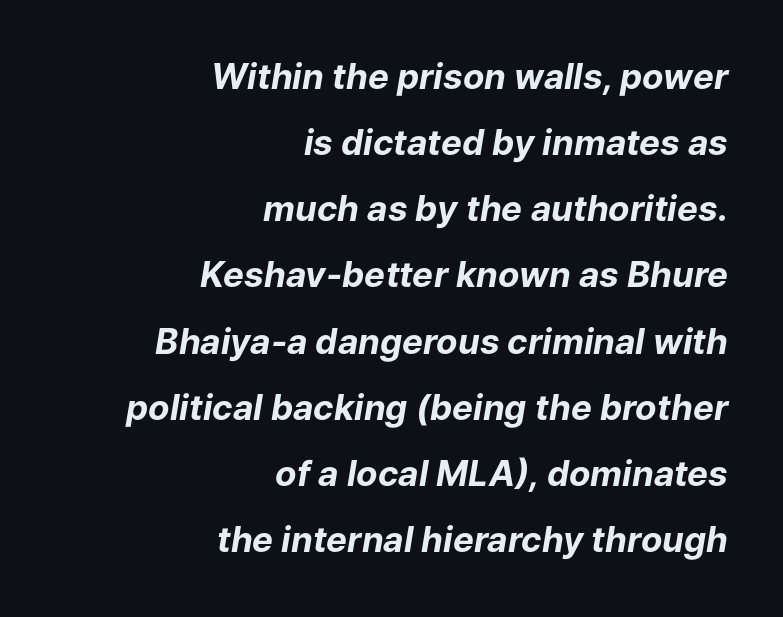
If you drew a ruler down the right edge, every line would touch it. Yep, that's italic — everything's leaning. Does extra space separate the letters? No, they use regular spacing. Do the characters align in a grid? No, the font is proportional.
